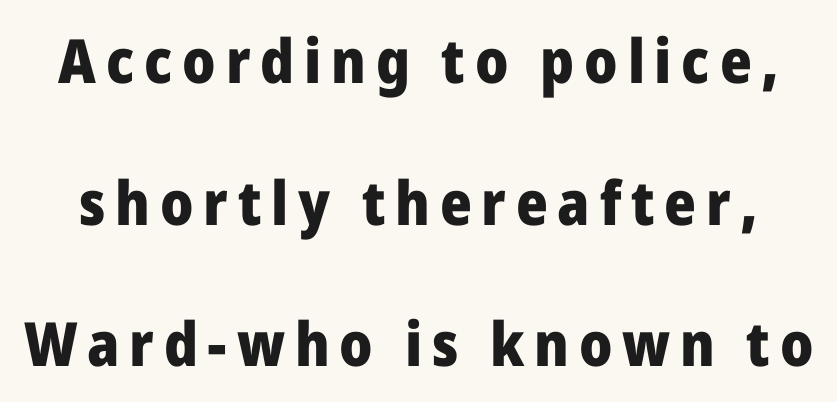
Baseline-to-baseline distance is far greater than the letter height. The space directly below the letters is spotless. A typesetter would mark this as roman, not italic. A sans-serif font was chosen for this passage. Note the varied advance widths — an 'i' is clearly narrower than an 'm'.
